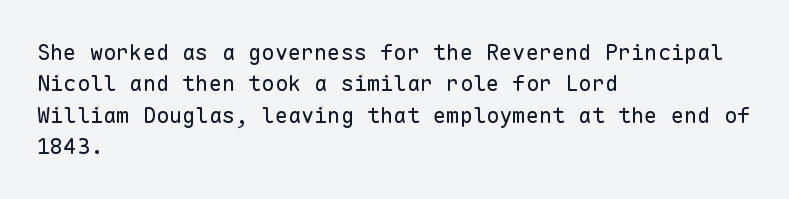
Q: Is the text bold? A: No.
Q: Is the text italic (slanted)? A: No, it is upright.
Q: Is the text underlined? A: No.
Q: How is the paragraph aligned? A: Left-aligned.
Q: Is the spacing between letters normal or unusually wide? A: Normal.
Q: Is the spacing between lines tight, normal or loose? A: Normal.
